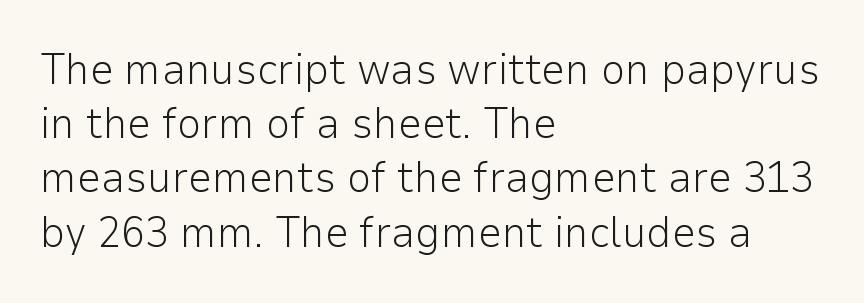
The image shows 43 px light sans-serif type, upright; set left-aligned, normal line spacing (1.26x), normal letter spacing, not underlined; low stroke contrast and a medium x-height.
